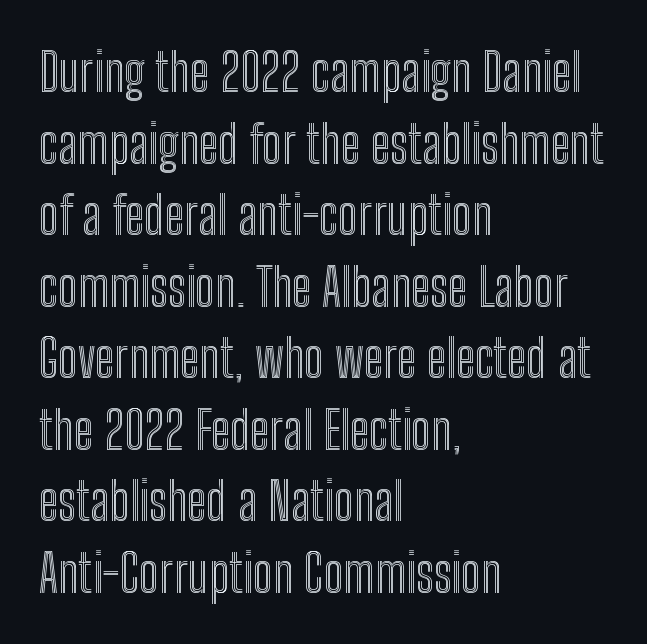
The image shows 53 px condensed type, upright; set left-aligned, normal line spacing (1.35x), normal letter spacing, not underlined; a medium x-height.
